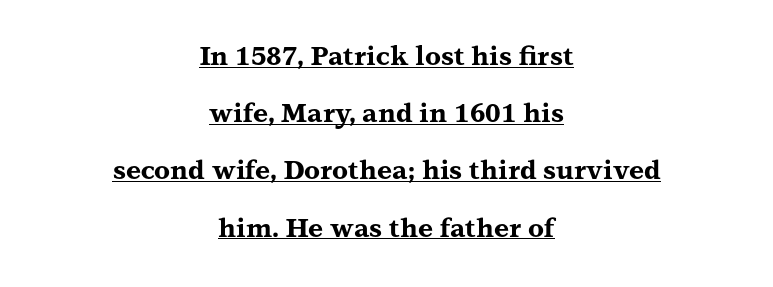
{"italic": "no", "bold": "yes", "underline": "yes", "align": "center", "line_spacing": "loose", "line_spacing_ratio": 2.2, "letter_spacing": "normal", "letter_spacing_em": 0.0, "glyph_px": 26}
